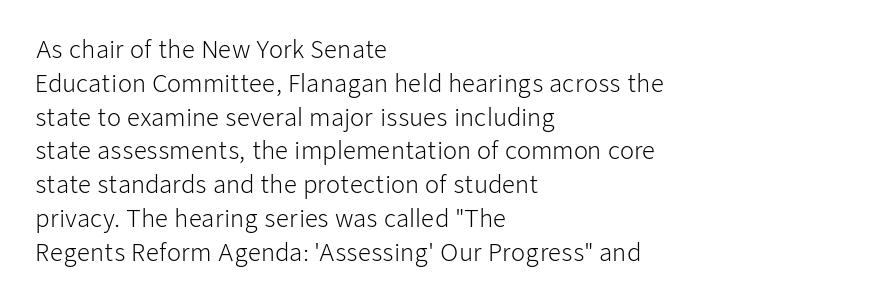
Just letters on the line, the space beneath them empty. Evenly set lines give the paragraph a standard silhouette. Heft: none added — not bold. Notice how the passage keeps a crisp vertical edge on the left only. No extra tracking has been applied to these lines. A roman cut, with each character standing at attention.
